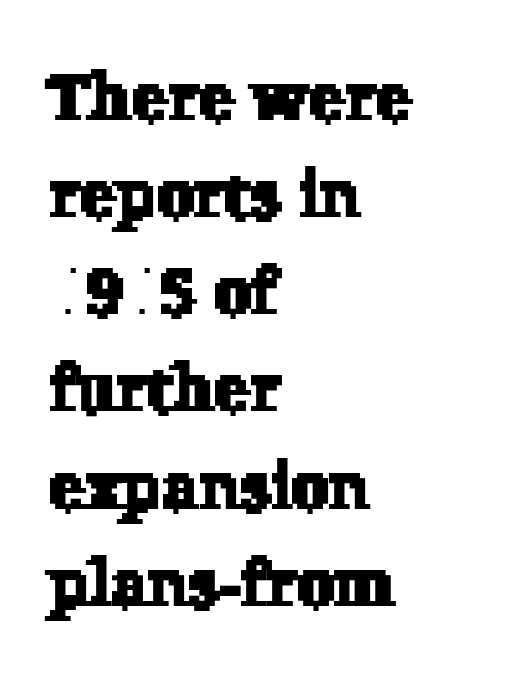
Has an underline been added? It has not. This block has exactly the height ordinary leading produces. This is serif lettering, the kind often seen in printed books. Compared with a centered layout, this one pins lines to the left instead.
